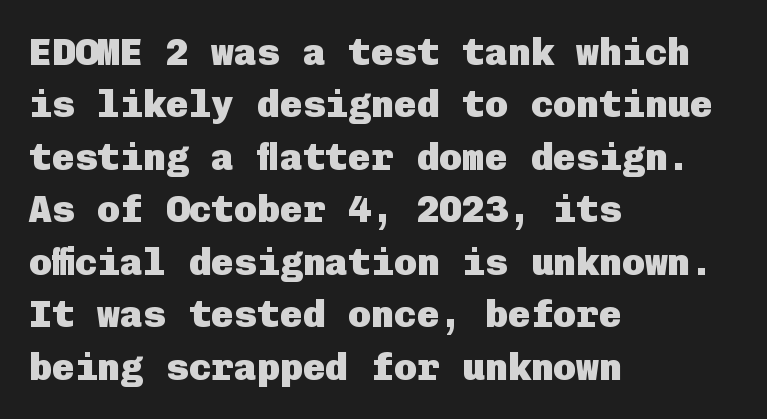
Q: Is the text bold? A: Yes.
Q: Is the text italic (slanted)? A: No, it is upright.
Q: Is the typeface a serif or a sans-serif typeface? A: Sans-serif.
Q: Is the text underlined? A: No.
Q: How is the paragraph aligned? A: Left-aligned.
Q: Is the spacing between letters normal or unusually wide? A: Normal.
Q: Is the spacing between lines tight, normal or loose? A: Normal.
Q: Width (condensed, normal, or wide)? A: Normal.
Q: Stroke contrast? A: Low.
Q: x-height? A: Medium.
